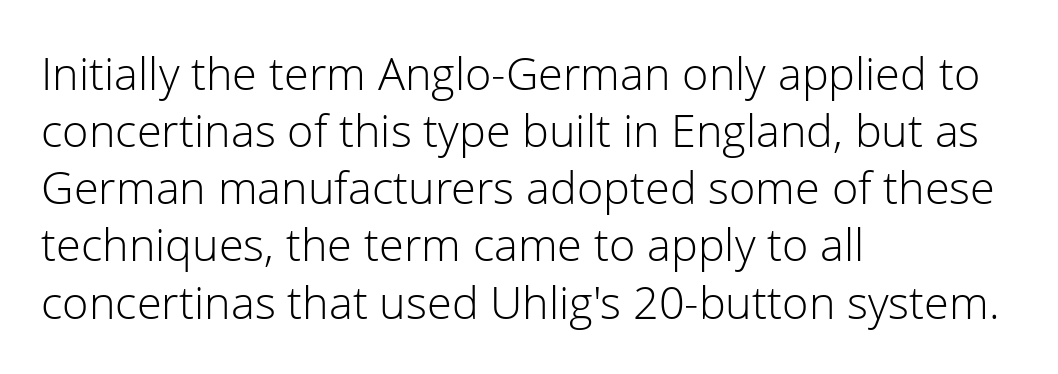
Spacing verdict: proportional, widths tailored to each character. Quick note: not italic, upright. No heavy texture on the line: the type isn't bold. Typeset ragged right — the left edge is the straight one. The tracking reads as untouched default to a designer's eye.
